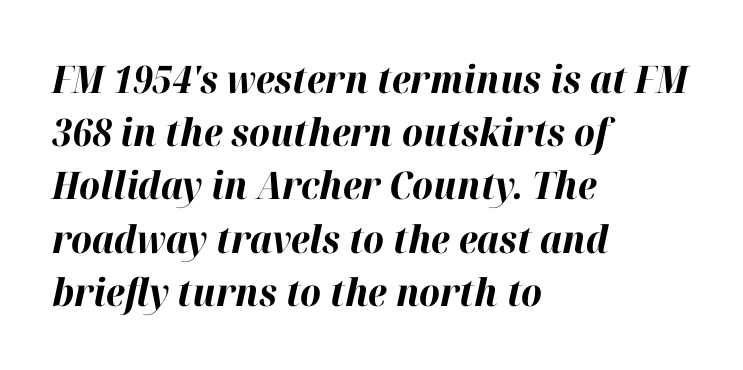
The passage shown is emphatically bold. Where is the straight margin? On the left. No extra tracking has been applied to these lines. Honestly, there is no underline to notice here at all.
